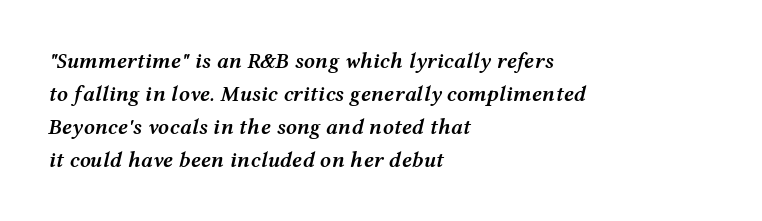
Standard letterfit; no display-style spreading of the glyphs. Vertical spacing — default. Characters are canted at an angle relative to the baseline's perpendicular. Descender tails drop into unmarked territory. The compositor pushed each line to the left boundary.
